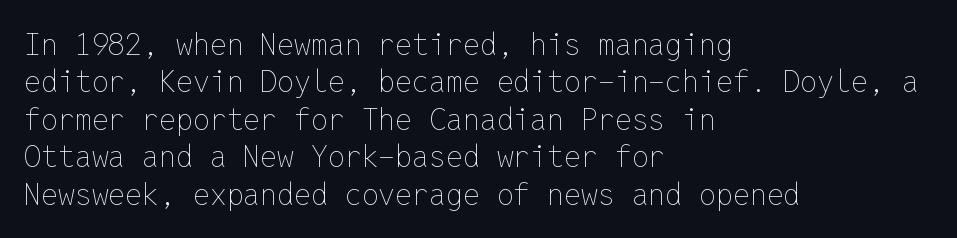
{"italic": "no", "bold": "no", "weight": "thin", "width": "normal", "stroke_contrast": "low", "x_height": "medium", "monospaced": "yes", "underline": "no", "align": "left", "line_spacing": "normal", "line_spacing_ratio": 1.25, "letter_spacing": "normal", "letter_spacing_em": 0.0, "glyph_px": 30}
